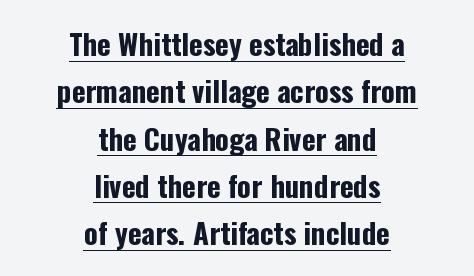
The image shows 29 px bold, condensed sans-serif type, upright; set centered, normal line spacing (1.63x), normal letter spacing, underlined; low stroke contrast and a medium x-height.
